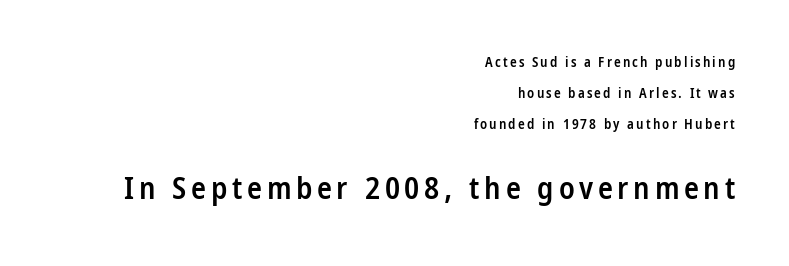
{"serif": "no", "italic": "no", "bold": "semi", "weight": "semibold", "width": "condensed", "stroke_contrast": "low", "x_height": "medium", "monospaced": "no", "underline": "no", "align": "right", "line_spacing": "loose", "line_spacing_ratio": 2.22, "larger_block": "second", "size_ratio": 2.21, "glyph_px": 31}
